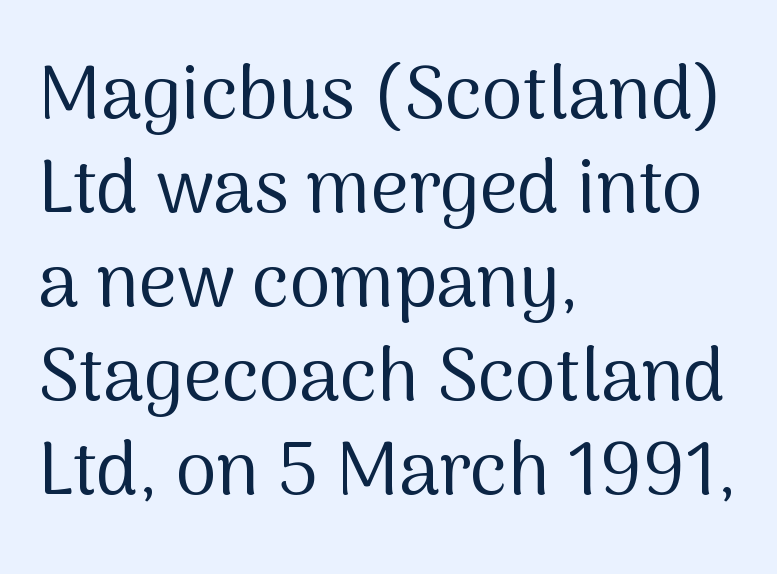
The image shows 74 px regular-weight sans-serif type, upright; set left-aligned, normal line spacing (1.27x), normal letter spacing, not underlined; medium stroke contrast and a medium x-height.
